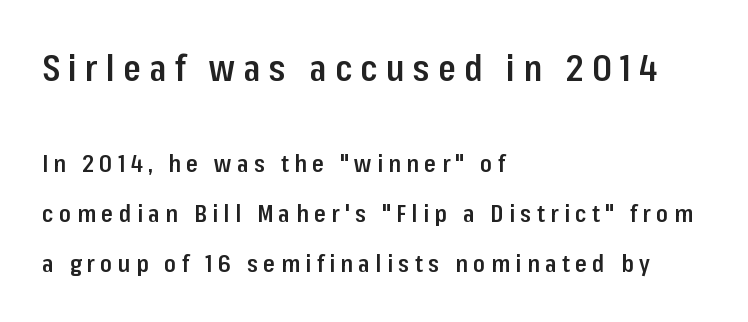
The image shows 36 px semibold, condensed sans-serif type, upright; set left-aligned, loose line spacing (2.09x), unusually wide letter spacing (+0.23 em), not underlined; the first (top) block is 1.5x larger; low stroke contrast and a medium x-height.
